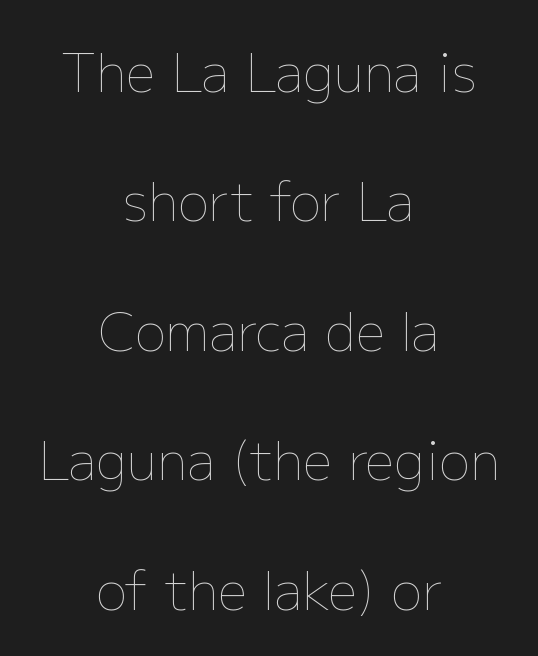
The axis of the letterforms is exactly vertical. Is there much room between lines? Yes — plenty of vertical air separates them. Spacing verdict: proportional, widths tailored to each character. The space directly below the letters is spotless. These lines keep a tight, regular rhythm from letter to letter. No heavy texture on the line: the type isn't bold.
